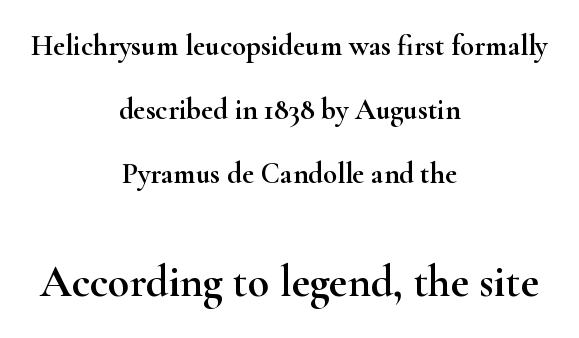
{"serif": "yes", "italic": "no", "width": "wide", "stroke_contrast": "high", "x_height": "small", "monospaced": "no", "underline": "no", "align": "center", "line_spacing": "loose", "line_spacing_ratio": 2.21, "letter_spacing": "normal", "letter_spacing_em": 0.0, "larger_block": "second", "size_ratio": 1.52, "glyph_px": 44}
